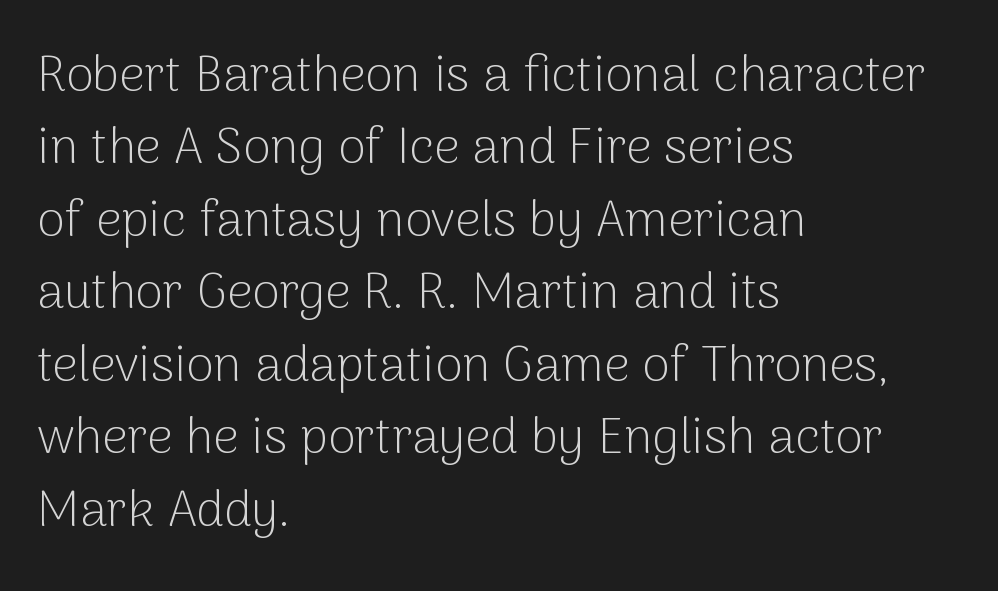
The image shows 50 px light sans-serif type, upright; set left-aligned, normal line spacing (1.45x), normal letter spacing, not underlined; low stroke contrast and a medium x-height.
